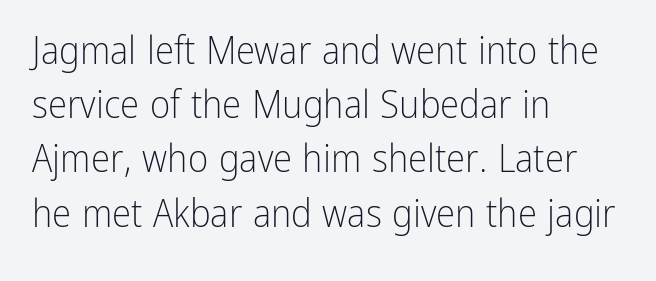
Q: Is the text bold? A: No.
Q: Is the text italic (slanted)? A: No, it is upright.
Q: Is the typeface a serif or a sans-serif typeface? A: Sans-serif.
Q: Is the text underlined? A: No.
Q: How is the paragraph aligned? A: Left-aligned.
Q: Is the spacing between letters normal or unusually wide? A: Normal.
Q: Is the spacing between lines tight, normal or loose? A: Normal.
Q: Width (condensed, normal, or wide)? A: Condensed.
Q: Stroke contrast? A: Low.
Q: x-height? A: Medium.
Q: Monospaced? A: No.
